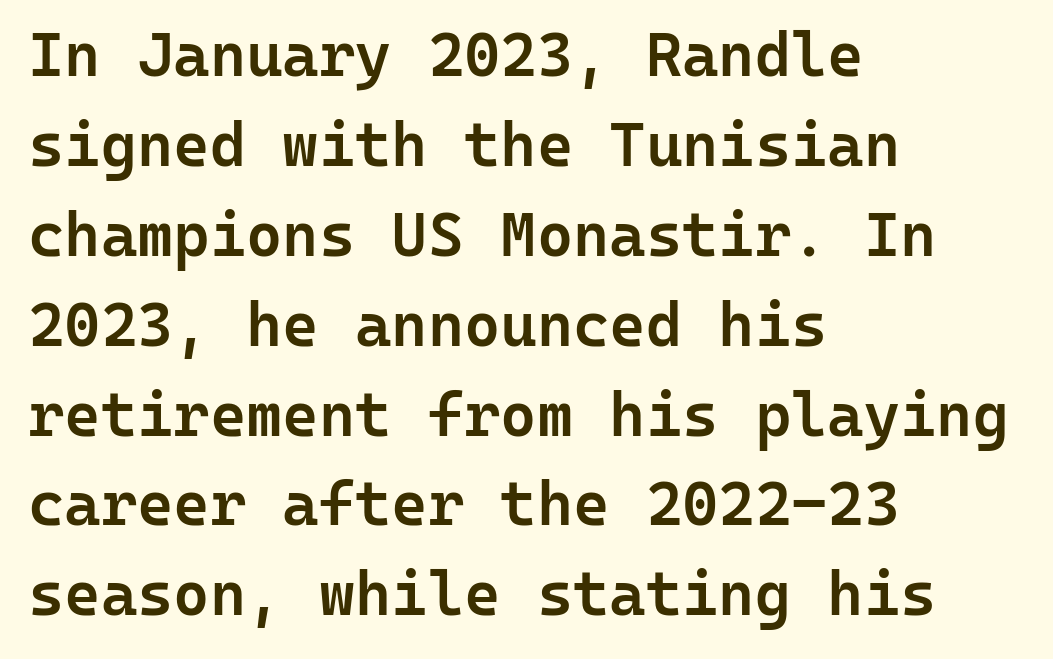
The image shows 62 px semibold sans-serif type, upright, monospaced; set left-aligned, normal line spacing (1.45x), normal letter spacing, not underlined; low stroke contrast and a medium x-height.
